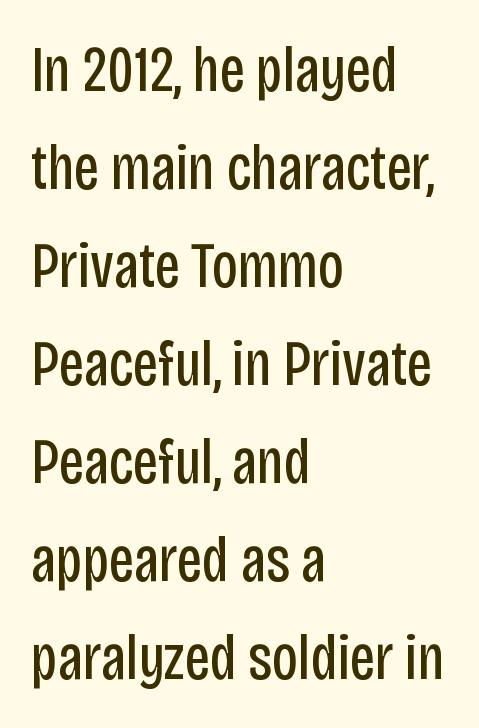
The image shows 64 px regular-weight, condensed sans-serif type, upright; set left-aligned, normal line spacing (1.53x), normal letter spacing, not underlined; low stroke contrast and a large x-height.
